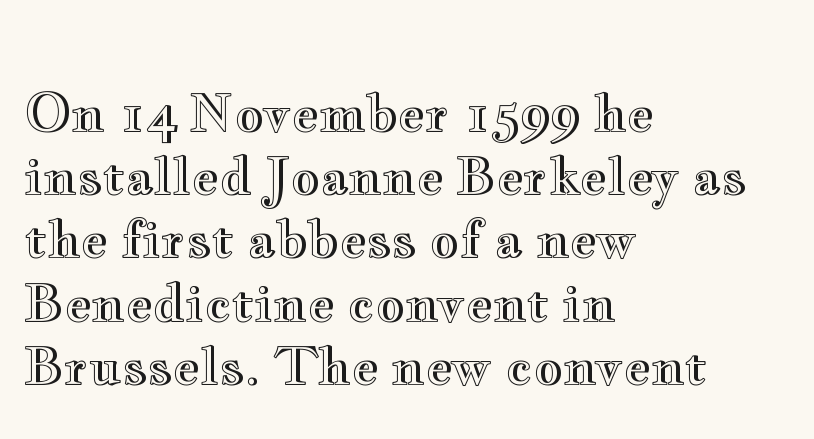
Glance below the letters and you will spot only blank space. The face used here is proportionally spaced, like ordinary book or web type. Glyph-to-glyph distance matches everyday printed text. Which margin do the lines hug? The left one — the right edge is uneven. Do the letters lean? They stand straight.
